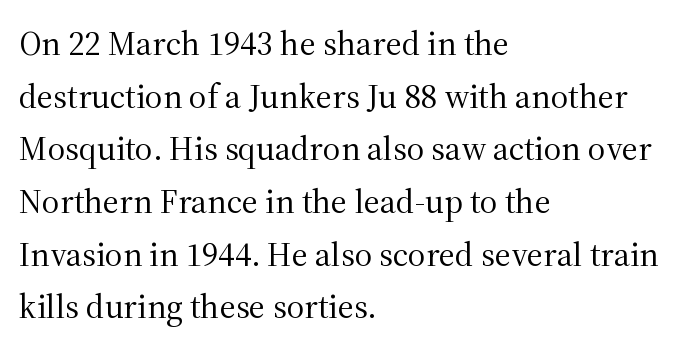
Q: Is the text bold? A: No.
Q: Is the text italic (slanted)? A: No, it is upright.
Q: Is the typeface a serif or a sans-serif typeface? A: Serif.
Q: Is the text underlined? A: No.
Q: How is the paragraph aligned? A: Left-aligned.
Q: Is the spacing between letters normal or unusually wide? A: Normal.
Q: Is the spacing between lines tight, normal or loose? A: Normal.
Q: Width (condensed, normal, or wide)? A: Normal.
Q: Stroke contrast? A: Medium.
Q: x-height? A: Medium.
Q: Monospaced? A: No.
